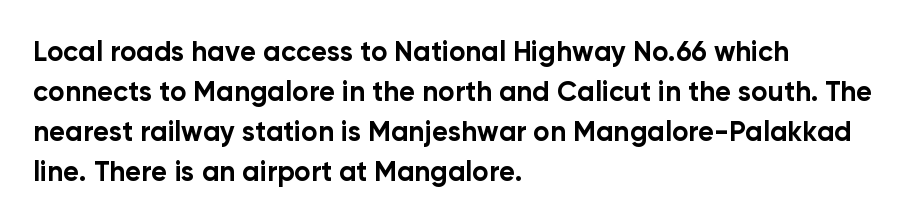
The image shows 28 px bold sans-serif type, upright; set left-aligned, normal line spacing (1.43x), normal letter spacing, not underlined; low stroke contrast and a medium x-height.
